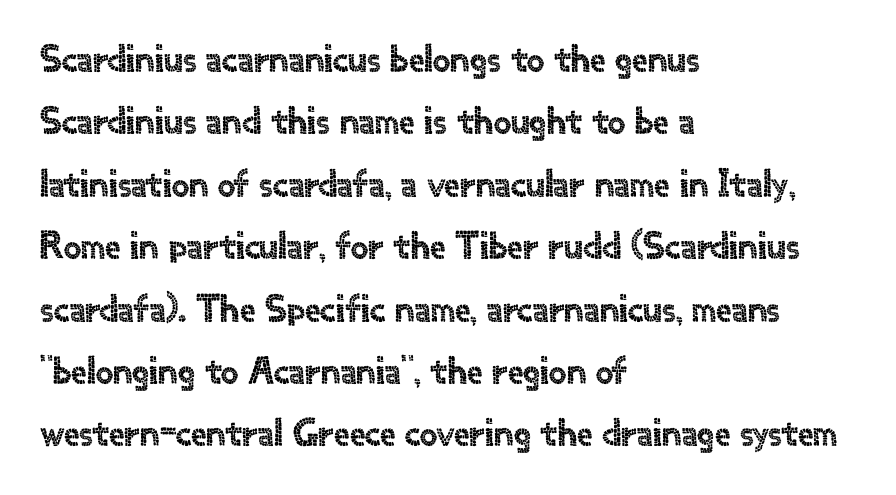
A typesetter would mark this as roman, not italic. Are there feet on the stems? There aren't — it's a sans. Clear beneath every line of the passage. The gaps between neighbouring characters are ordinary and unremarkable.
